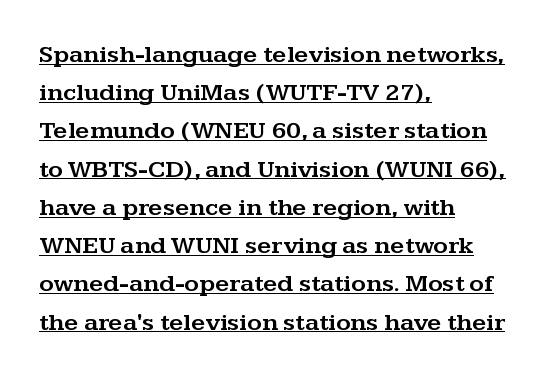
The image shows 25 px text type, upright; set left-aligned, normal line spacing (1.53x), normal letter spacing, underlined.
